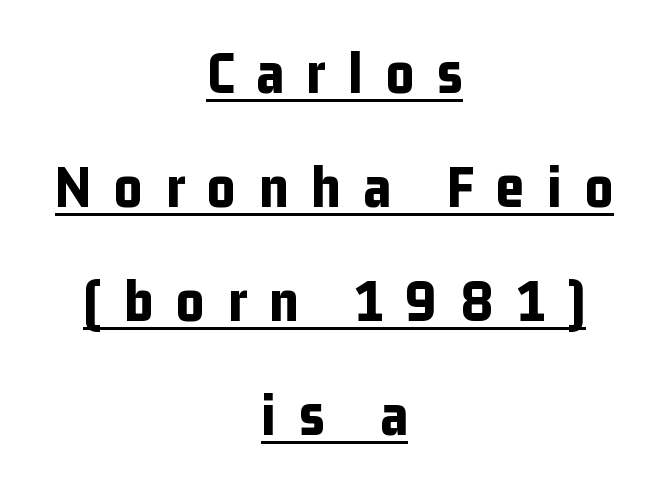
{"serif": "no", "italic": "no", "bold": "yes", "weight": "bold", "width": "condensed", "stroke_contrast": "low", "x_height": "medium", "monospaced": "no", "underline": "yes", "align": "center", "line_spacing_ratio": 1.87, "letter_spacing": "wide", "letter_spacing_em": 0.37, "glyph_px": 61}
